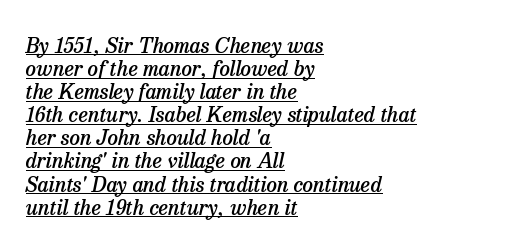
The image shows 21 px text type, italic (leaning right); set left-aligned, tight line spacing (1.1x), normal letter spacing, underlined.
